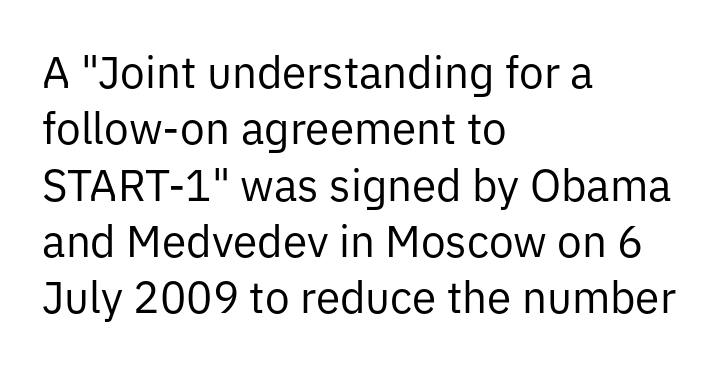
No letter is thick-stroked: the sample isn't bold. The rendering uses a moderate line-height, typical for paragraphs. The rendering uses natural spacing where letterforms have individual widths. Each line starts at the same left margin while the right side varies. In terms of letterform style, serifs are entirely absent.
